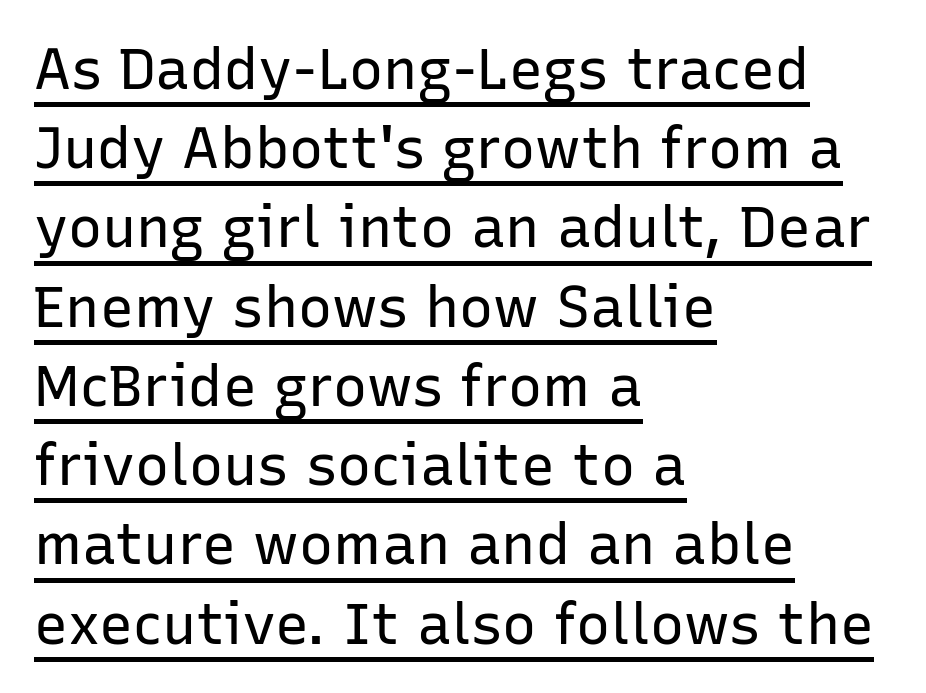
{"serif": "no", "italic": "no", "bold": "no", "weight": "regular", "width": "normal", "stroke_contrast": "low", "x_height": "medium", "monospaced": "no", "underline": "yes", "align": "left", "line_spacing": "normal", "line_spacing_ratio": 1.39, "letter_spacing": "normal", "letter_spacing_em": 0.0, "glyph_px": 57}
